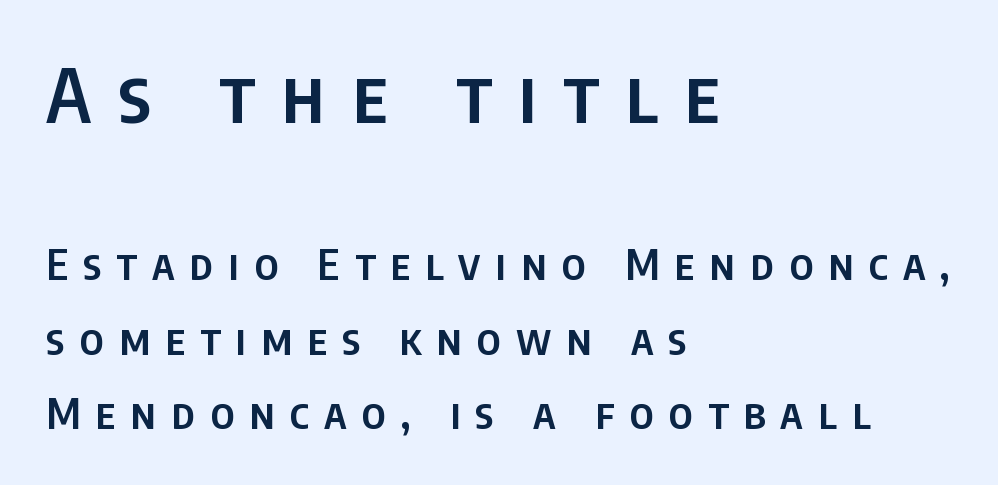
{"serif": "no", "italic": "no", "bold": "semi", "weight": "semibold", "width": "condensed", "stroke_contrast": "low", "x_height": "large", "monospaced": "no", "underline": "no", "align": "left", "line_spacing_ratio": 1.77, "letter_spacing": "wide", "letter_spacing_em": 0.36, "larger_block": "first", "size_ratio": 1.76, "glyph_px": 74}
